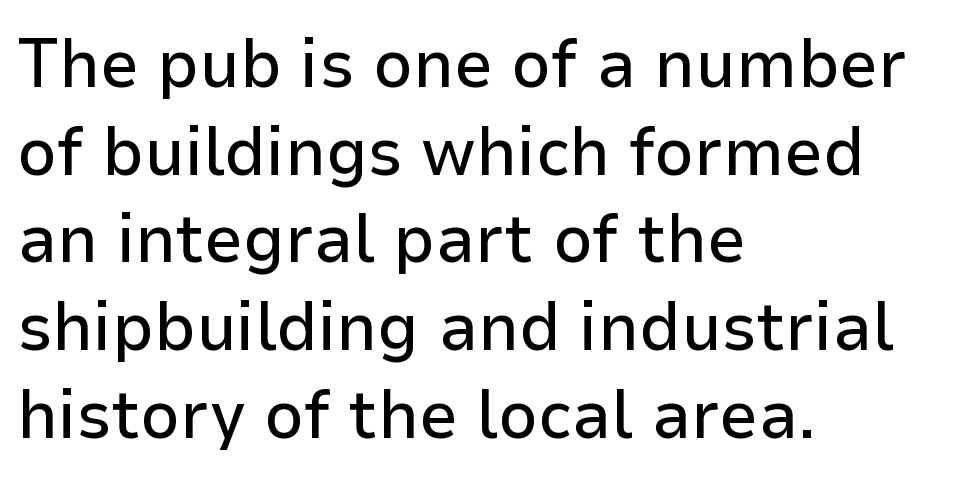
Think of a printed novel: that variable character pitch is what you see here. Observe the absence of serifs on each vertical stroke in this sample. The vertical gap from one line to the next is medium. A classic flush-left, rag-right setting is used for this passage.
